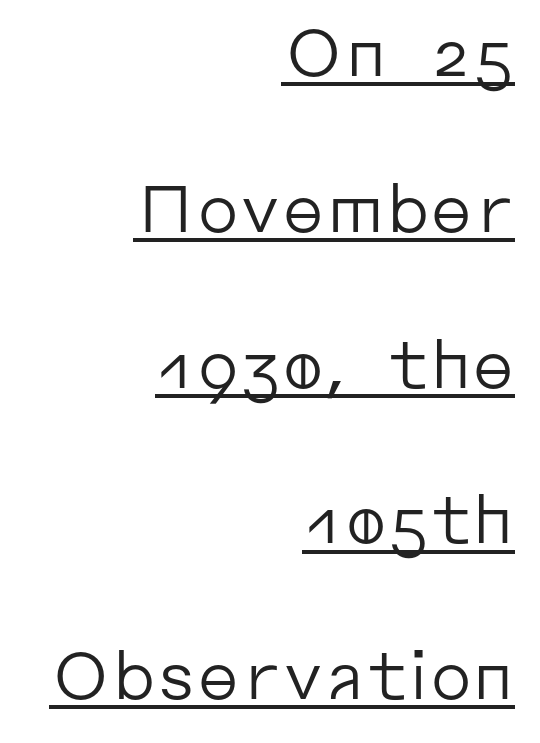
{"serif": "no", "italic": "no", "bold": "no", "weight": "regular", "width": "normal", "stroke_contrast": "low", "x_height": "medium", "monospaced": "no", "underline": "yes", "align": "right", "line_spacing": "loose", "line_spacing_ratio": 2.36, "letter_spacing": "normal", "letter_spacing_em": 0.0, "glyph_px": 66}
